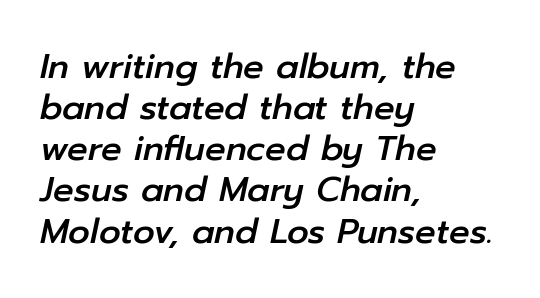
The image shows 34 px text type, italic (leaning right); set left-aligned, line spacing 1.21x, normal letter spacing, not underlined; low stroke contrast and a medium x-height.
